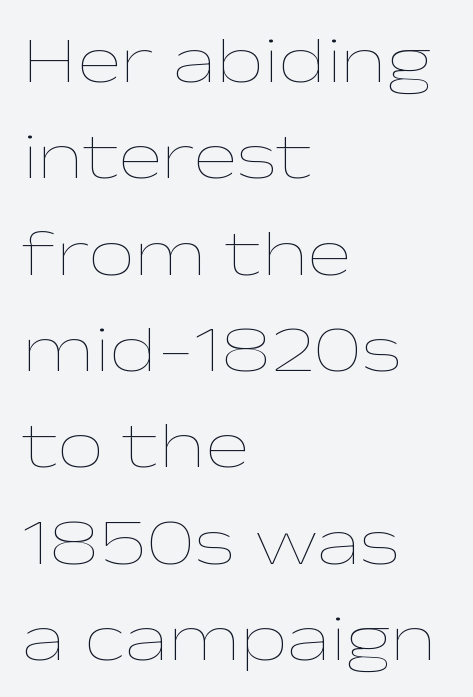
Characters remain perfectly vertical along every line. Line spacing here is normal. The typesetting does not lean heavy: it is not bold. The lines in this sample share a left origin and differ only in where they stop.
